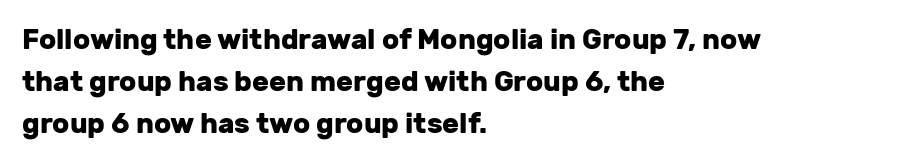
{"serif": "no", "italic": "no", "bold": "yes", "weight": "heavy", "width": "normal", "stroke_contrast": "low", "x_height": "medium", "monospaced": "no", "underline": "no", "align": "left", "line_spacing": "normal", "line_spacing_ratio": 1.5, "letter_spacing": "normal", "letter_spacing_em": 0.0, "glyph_px": 28}
